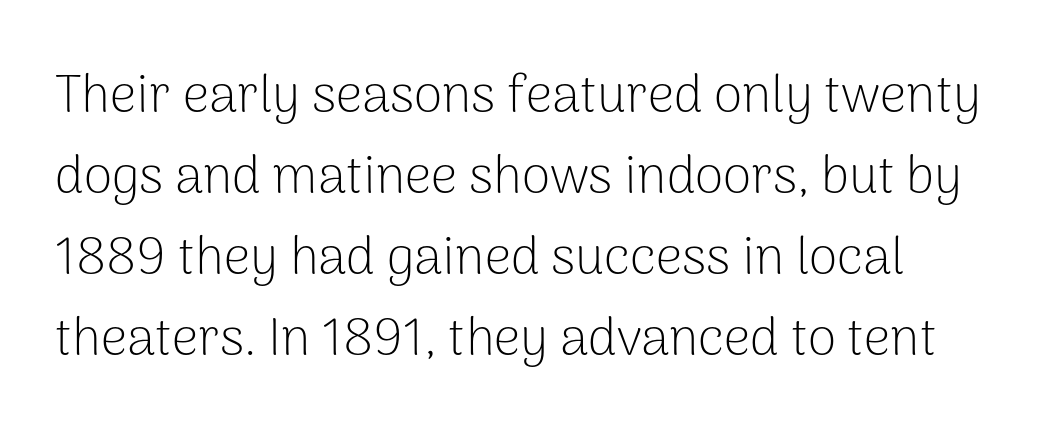
Q: Is the text bold? A: No.
Q: Is the text italic (slanted)? A: No, it is upright.
Q: Is the typeface a serif or a sans-serif typeface? A: Sans-serif.
Q: Is the text underlined? A: No.
Q: Is the spacing between letters normal or unusually wide? A: Normal.
Q: Is the spacing between lines tight, normal or loose? A: Normal.
Q: Width (condensed, normal, or wide)? A: Normal.
Q: Stroke contrast? A: Low.
Q: x-height? A: Medium.
Q: Monospaced? A: No.
